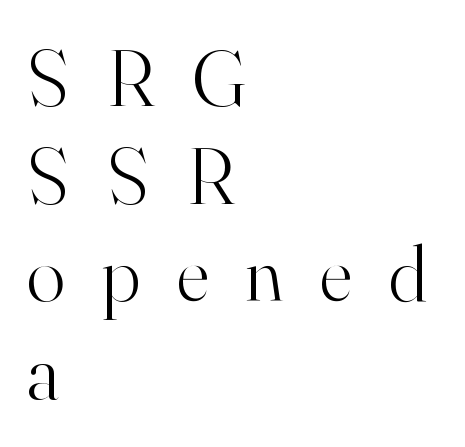
Q: Is the text bold? A: No.
Q: Is the text italic (slanted)? A: No, it is upright.
Q: Is the typeface a serif or a sans-serif typeface? A: Serif.
Q: Is the text underlined? A: No.
Q: How is the paragraph aligned? A: Left-aligned.
Q: Is the spacing between letters normal or unusually wide? A: Unusually wide.
Q: Width (condensed, normal, or wide)? A: Normal.
Q: Stroke contrast? A: High.
Q: x-height? A: Small.
Q: Monospaced? A: No.
